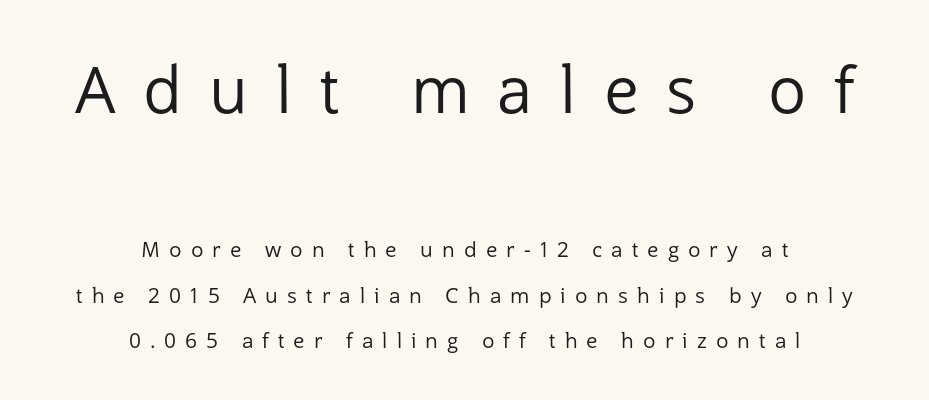
The face used here appears at its bigger size in the upper chunk. The setting favours the middle, as headings and verse often do. Regarding leading, the lines here are spaced well apart. The face used here is proportionally spaced, like ordinary book or web type. Honestly, the letter spacing is so wide it's the main thing you notice. Quick note: not italic, upright.
